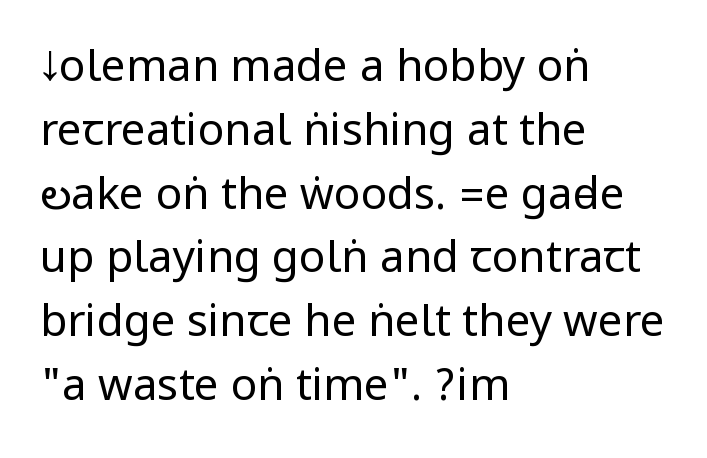
Q: Is the text bold? A: No.
Q: Is the text italic (slanted)? A: No, it is upright.
Q: Is the typeface a serif or a sans-serif typeface? A: Sans-serif.
Q: Is the text underlined? A: No.
Q: How is the paragraph aligned? A: Left-aligned.
Q: Is the spacing between letters normal or unusually wide? A: Normal.
Q: Is the spacing between lines tight, normal or loose? A: Normal.
Q: Width (condensed, normal, or wide)? A: Condensed.
Q: Stroke contrast? A: Low.
